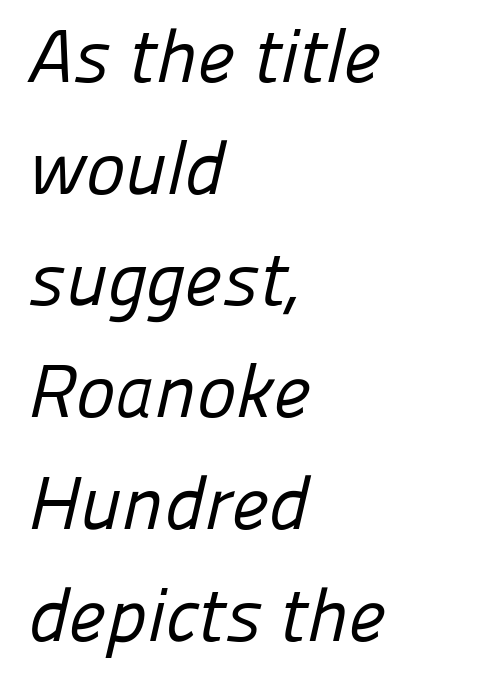
The image shows 75 px regular-weight sans-serif type; set left-aligned, normal line spacing (1.49x), normal letter spacing, not underlined; low stroke contrast and a medium x-height.
